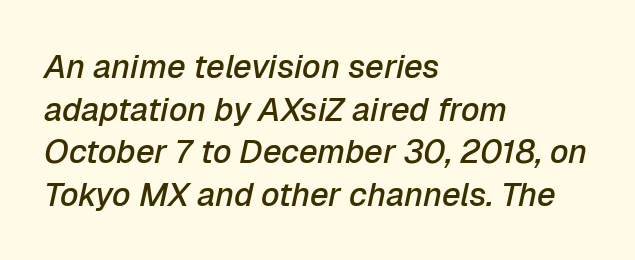
Q: Is the text bold? A: Semi-bold.
Q: Is the text italic (slanted)? A: Yes, it leans right by about 12 degrees.
Q: Is the text underlined? A: No.
Q: How is the paragraph aligned? A: Left-aligned.
Q: Is the spacing between letters normal or unusually wide? A: Normal.
Q: Is the spacing between lines tight, normal or loose? A: Normal.
Q: Width (condensed, normal, or wide)? A: Normal.
Q: Stroke contrast? A: Low.
Q: x-height? A: Medium.
Q: Monospaced? A: No.
